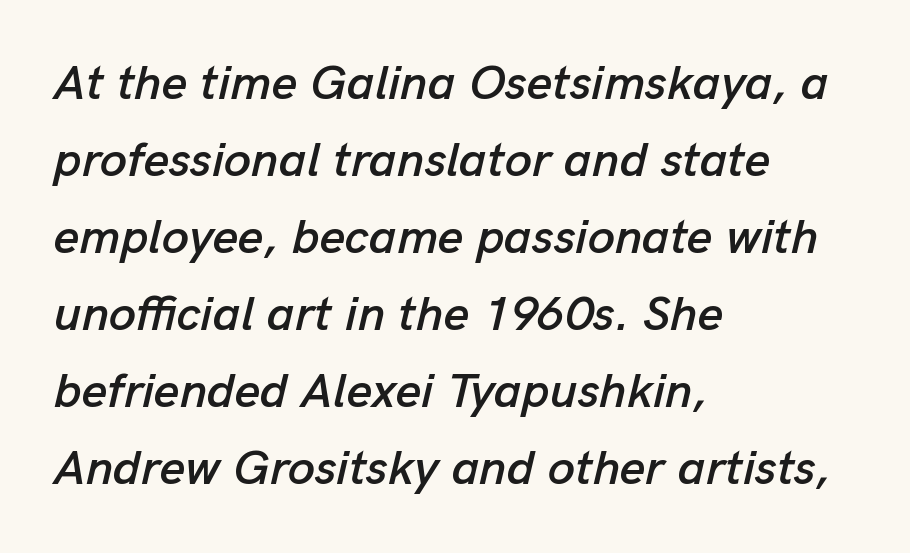
{"italic": "yes", "lean": "right", "slant_degrees": 13, "width": "normal", "stroke_contrast": "low", "x_height": "medium", "monospaced": "no", "underline": "no", "align": "left", "line_spacing": "normal", "line_spacing_ratio": 1.57, "letter_spacing": "normal", "letter_spacing_em": 0.0, "glyph_px": 49}
